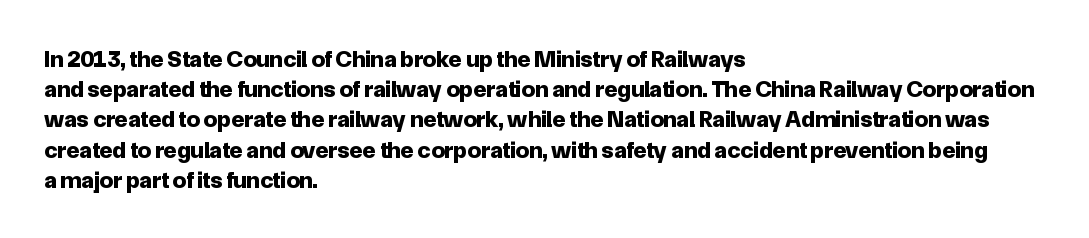
The image shows 24 px bold type, upright; set left-aligned, normal line spacing (1.26x), normal letter spacing, not underlined.
